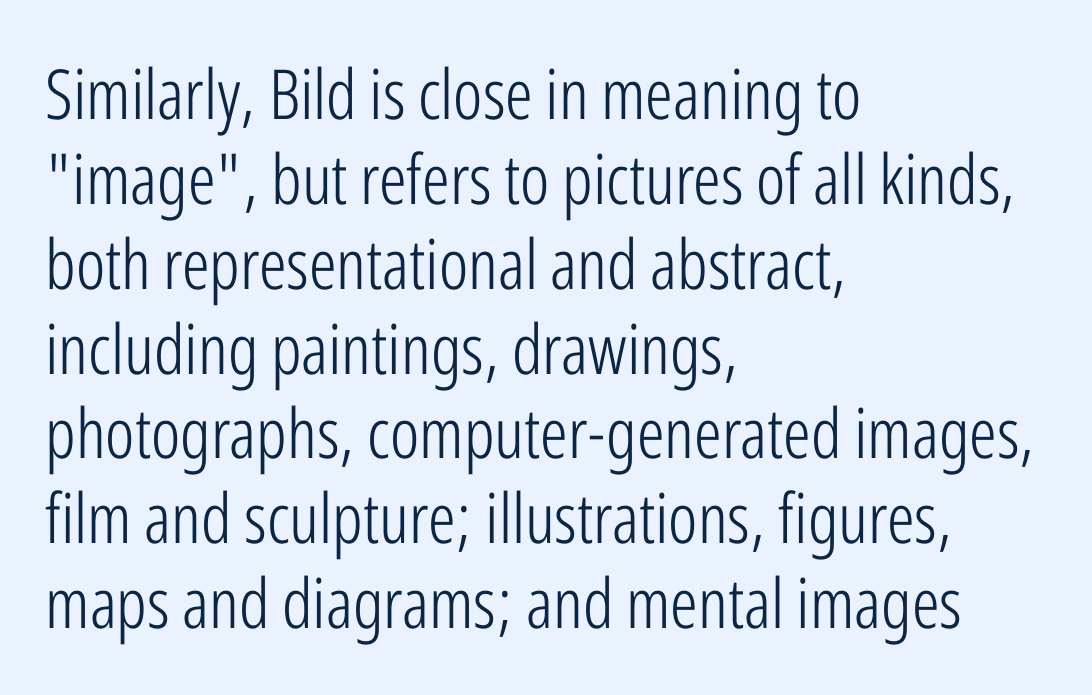
The image shows 69 px light, condensed sans-serif type, upright; set left-aligned, line spacing 1.23x, normal letter spacing, not underlined; low stroke contrast and a medium x-height.
